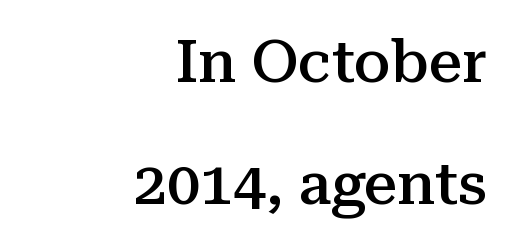
{"serif": "yes", "italic": "no", "bold": "semi", "weight": "semibold", "width": "normal", "stroke_contrast": "medium", "x_height": "medium", "monospaced": "no", "underline": "no", "align": "right", "line_spacing": "loose", "line_spacing_ratio": 2.07, "letter_spacing": "normal", "letter_spacing_em": 0.0, "glyph_px": 59}
